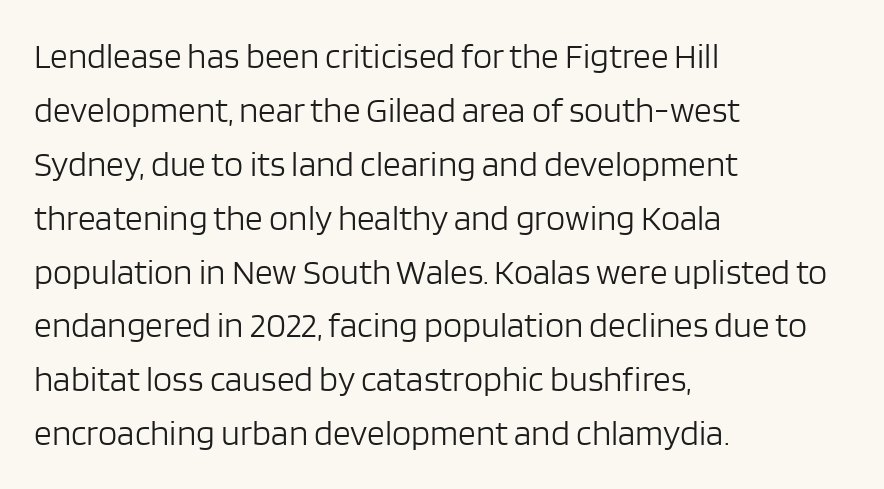
Note the varied advance widths — an 'i' is clearly narrower than an 'm'. The letters look calm and open, with moderate or lighter stems. The characters display no serif detailing; their extremities are plain. The lettering holds an erect, upright posture throughout. All the whitespace from short lines collects on the right.
